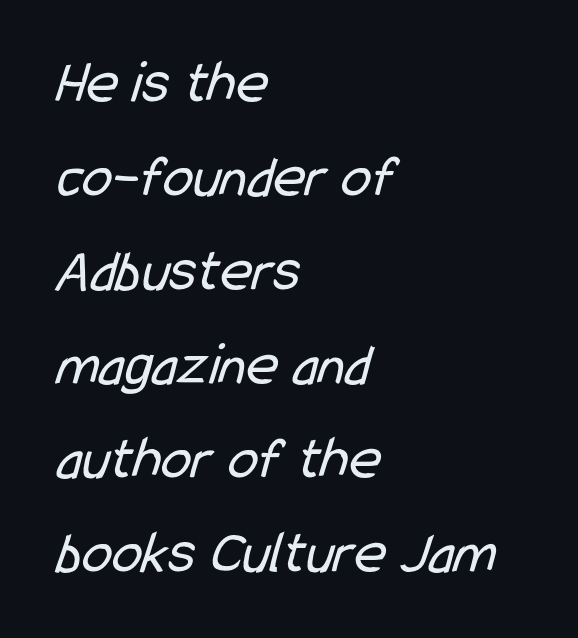
Vertical stems look standard width or narrower in stroke. A typesetter would call this proportional, since set widths differ per character. Notice how the passage keeps a crisp vertical edge on the left only. Tracking here is standard; glyphs follow each other at the usual distance.
